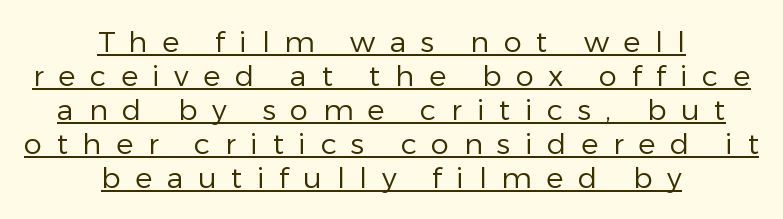
The image shows 29 px regular-weight sans-serif type, upright; set centered, line spacing 1.17x, unusually wide letter spacing (+0.5 em), underlined; low stroke contrast and a medium x-height.
